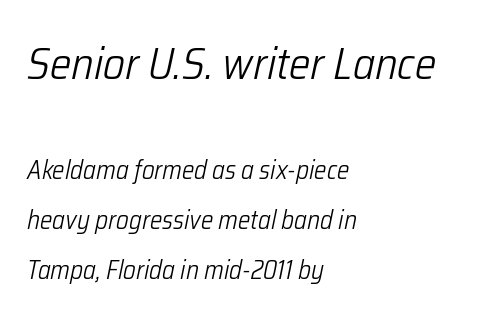
The image shows 45 px light, condensed type, italic (leaning right); set left-aligned, loose line spacing (1.92x), normal letter spacing, not underlined; the first (top) block is 1.73x larger; low stroke contrast and a medium x-height.
